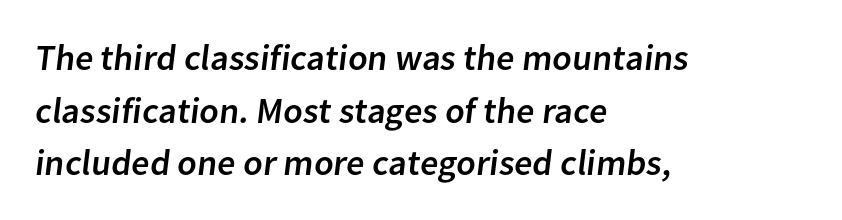
The image shows 36 px sans-serif type; set left-aligned, normal line spacing (1.46x), normal letter spacing, not underlined; low stroke contrast and a medium x-height.
